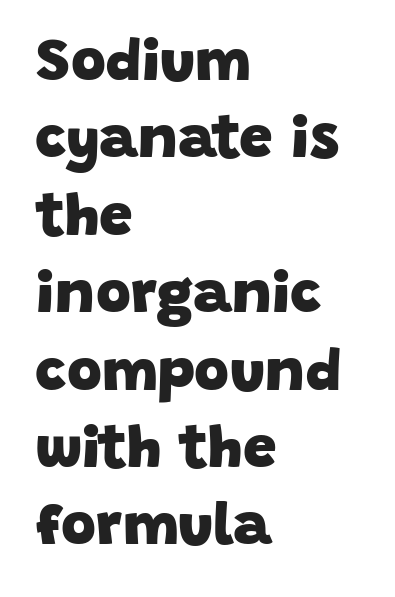
Q: Is the text bold? A: Yes.
Q: Is the typeface a serif or a sans-serif typeface? A: Sans-serif.
Q: Is the text underlined? A: No.
Q: How is the paragraph aligned? A: Left-aligned.
Q: Is the spacing between letters normal or unusually wide? A: Normal.
Q: Is the spacing between lines tight, normal or loose? A: Normal.
Q: Width (condensed, normal, or wide)? A: Normal.
Q: Stroke contrast? A: Low.
Q: x-height? A: Large.
Q: Monospaced? A: No.
